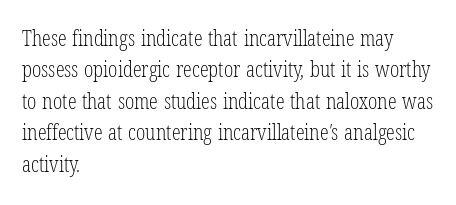
The face used here is rendered with its standard letterfit. Underlining? Definitely not there. The rows are spaced the way most documents space them. Caption: multi-line text, flush left, ragged right.
